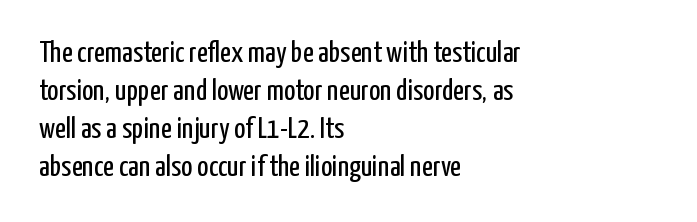
The letters sit at their default tracking, neither squeezed nor spread. A light-to-regular cut is what we see here. Does the copy run flush right? No — it runs flush left. The zone under the glyphs is completely vacant. Here the designer chose a conventional face with non-uniform glyph widths.
